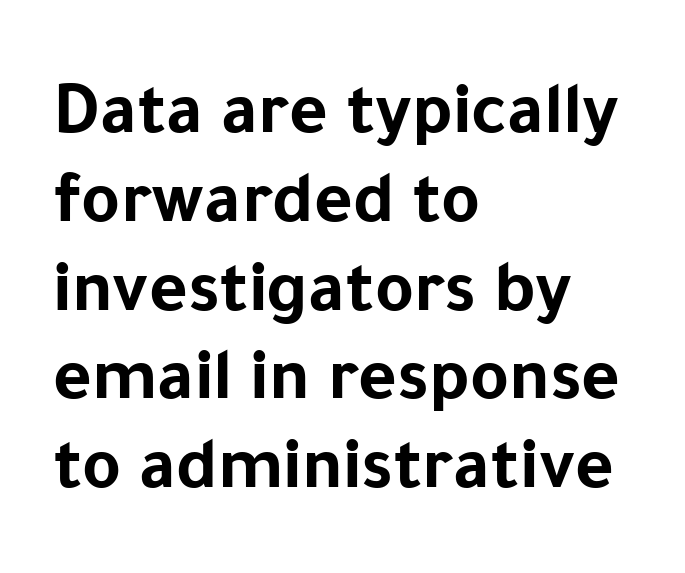
{"serif": "no", "italic": "no", "bold": "yes", "weight": "bold", "width": "normal", "stroke_contrast": "low", "x_height": "medium", "monospaced": "no", "underline": "no", "align": "left", "line_spacing_ratio": 1.2, "letter_spacing": "normal", "letter_spacing_em": 0.0, "glyph_px": 74}
